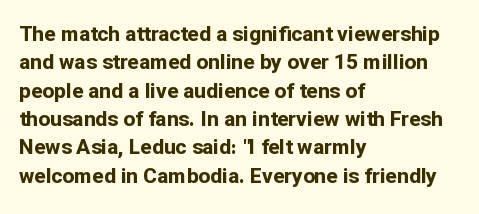
{"italic": "no", "bold": "yes", "underline": "no", "align": "left", "line_spacing": "normal", "line_spacing_ratio": 1.35, "letter_spacing": "normal", "letter_spacing_em": 0.0, "glyph_px": 21}
